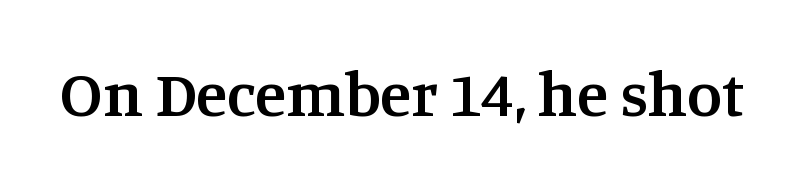
{"serif": "yes", "italic": "no", "bold": "semi", "weight": "semibold", "width": "normal", "stroke_contrast": "medium", "x_height": "large", "monospaced": "no", "underline": "no", "letter_spacing": "normal", "letter_spacing_em": 0.0, "glyph_px": 64}
